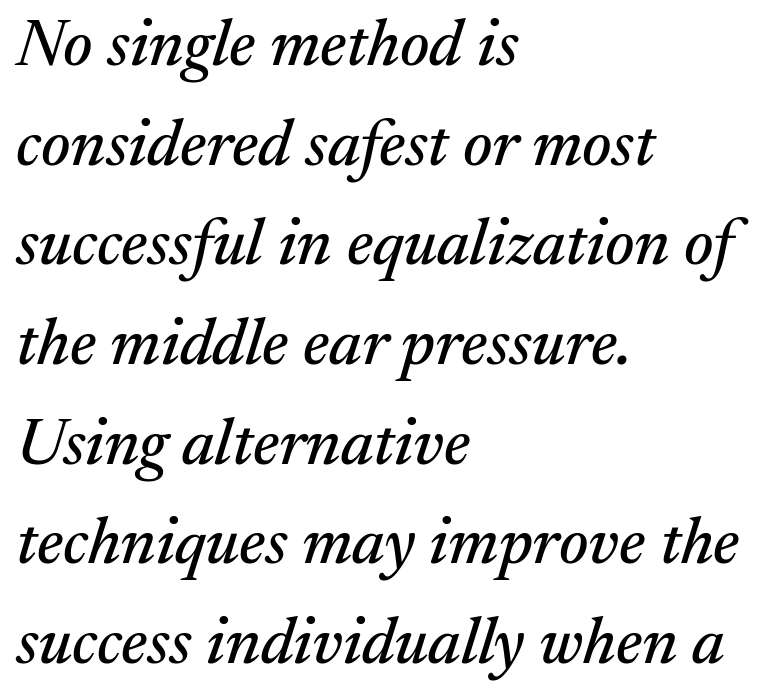
Q: Is the text italic (slanted)? A: Yes, it leans right by about 17 degrees.
Q: Is the typeface a serif or a sans-serif typeface? A: Serif.
Q: Is the text underlined? A: No.
Q: How is the paragraph aligned? A: Left-aligned.
Q: Is the spacing between letters normal or unusually wide? A: Normal.
Q: Is the spacing between lines tight, normal or loose? A: Normal.
Q: Width (condensed, normal, or wide)? A: Normal.
Q: Stroke contrast? A: Medium.
Q: x-height? A: Medium.
Q: Monospaced? A: No.
